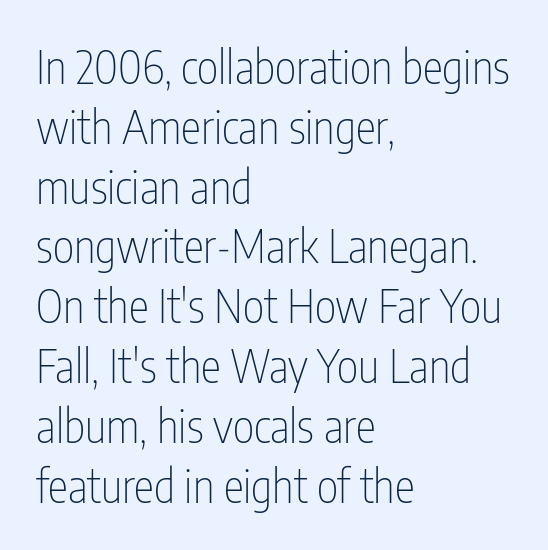
Look at the bottom of the vertical strokes: they stop flat, with no serifs. Leading matches the norm, producing a regular column. Descenders hang freely into open space. Think of a printed novel: that variable character pitch is what you see here. Nope, not italic — everything's standing straight.
